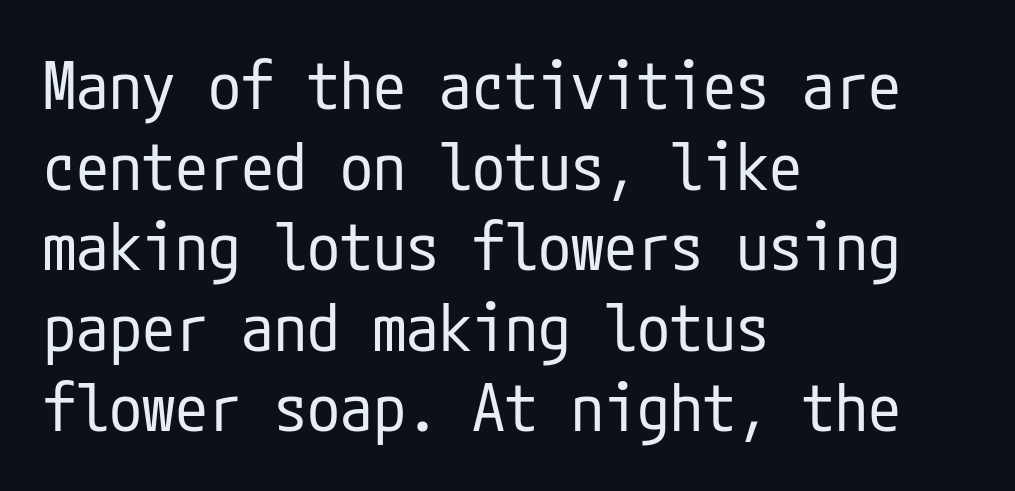
The image shows 66 px regular-weight, condensed sans-serif type, upright; set left-aligned, line spacing 1.22x, normal letter spacing, not underlined; low stroke contrast and a medium x-height.
